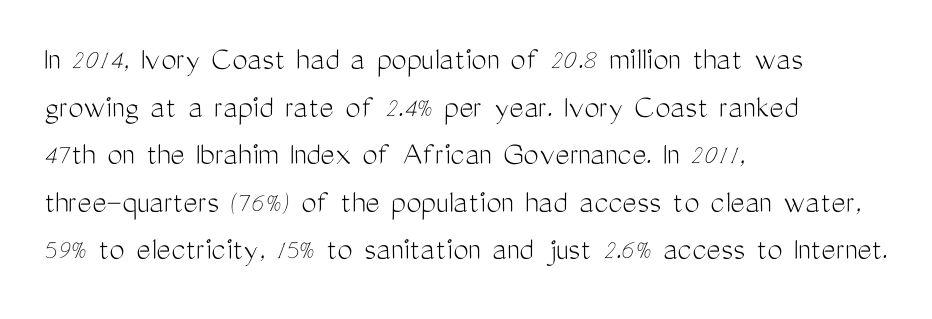
{"serif": "no", "italic": "no", "bold": "no", "weight": "light", "width": "condensed", "stroke_contrast": "medium", "x_height": "medium", "monospaced": "no", "underline": "no", "align": "left", "line_spacing": "normal", "line_spacing_ratio": 1.4, "letter_spacing": "normal", "letter_spacing_em": 0.0, "glyph_px": 34}
